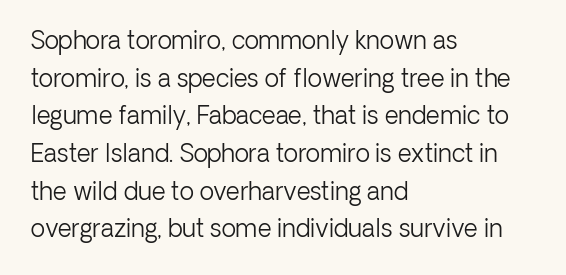
Q: Is the text bold? A: No.
Q: Is the text italic (slanted)? A: No, it is upright.
Q: Is the text underlined? A: No.
Q: How is the paragraph aligned? A: Left-aligned.
Q: Is the spacing between letters normal or unusually wide? A: Normal.
Q: Is the spacing between lines tight, normal or loose? A: Normal.
